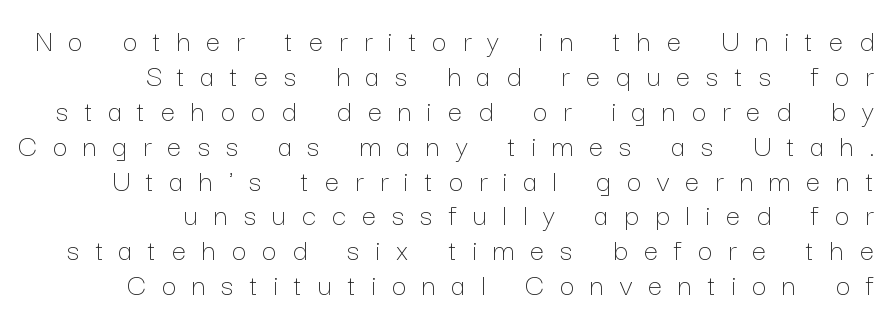
{"italic": "no", "bold": "no", "weight": "thin", "width": "normal", "stroke_contrast": "low", "x_height": "medium", "monospaced": "no", "underline": "no", "align": "right", "line_spacing": "tight", "line_spacing_ratio": 1.09, "letter_spacing": "wide", "letter_spacing_em": 0.5, "glyph_px": 32}
